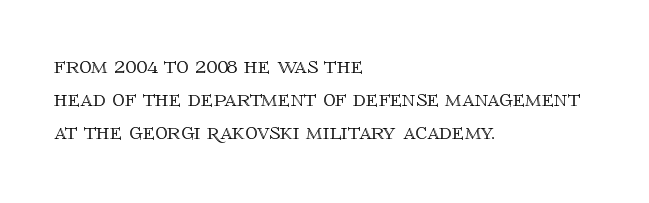
Every row of glyphs begins at an identical x-position on the left. Words appear dense and cohesive because spacing is normal. Unlike italic type, these characters show no tilt at all. Vertical spacing — default. Check under the words: just untouched page.
